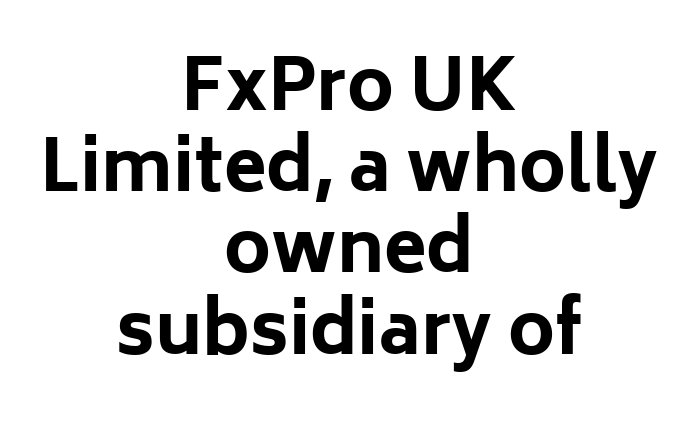
Look at the tracking — it's just the regular setting, nothing added. Clear beneath every line of the passage. Do the characters align in a grid? No, the font is proportional. Plenty of ink on the page — the face is bold.
